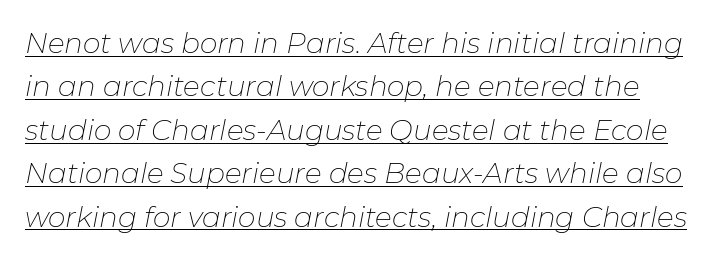
Q: Is the text bold? A: No.
Q: Is the text italic (slanted)? A: Yes, it leans right by about 11 degrees.
Q: Is the text underlined? A: Yes.
Q: Is the spacing between letters normal or unusually wide? A: Normal.
Q: Is the spacing between lines tight, normal or loose? A: Normal.
Q: Width (condensed, normal, or wide)? A: Normal.
Q: Stroke contrast? A: Low.
Q: x-height? A: Medium.
Q: Monospaced? A: No.
